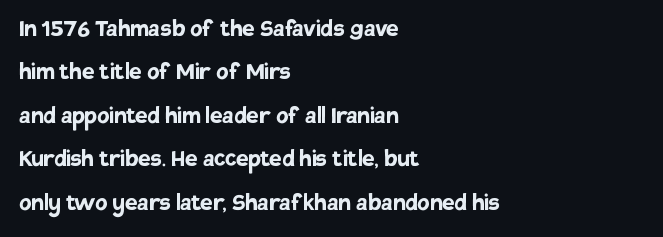
Leading: standard. Tracking here is standard; glyphs follow each other at the usual distance. This sample has the flowing, uneven cadence of proportional lettering. Typeset ragged right — the left edge is the straight one. This is sans-serif lettering, the kind often seen on screens and signage. The face used here has the dense, thick strokes of a bold.
